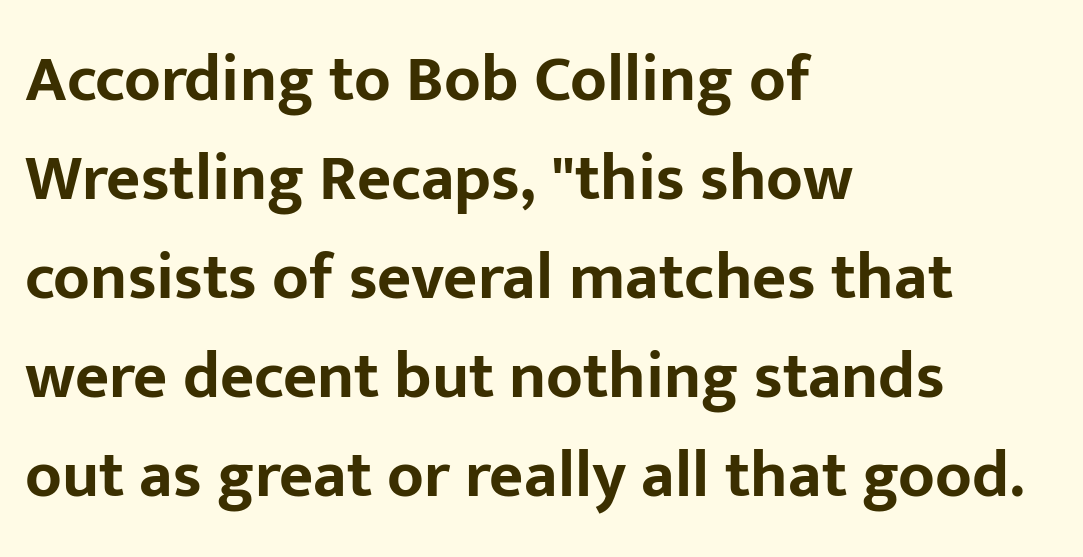
{"serif": "no", "italic": "no", "bold": "yes", "weight": "bold", "width": "normal", "stroke_contrast": "low", "x_height": "medium", "monospaced": "no", "underline": "no", "align": "left", "line_spacing": "normal", "line_spacing_ratio": 1.5, "letter_spacing": "normal", "letter_spacing_em": 0.0, "glyph_px": 66}
